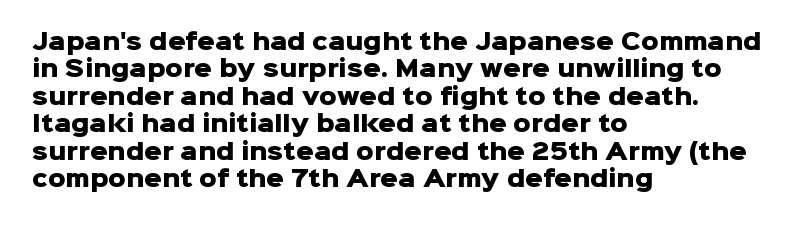
The image shows 22 px bold type, upright; set left-aligned, normal line spacing (1.25x), normal letter spacing, not underlined.
